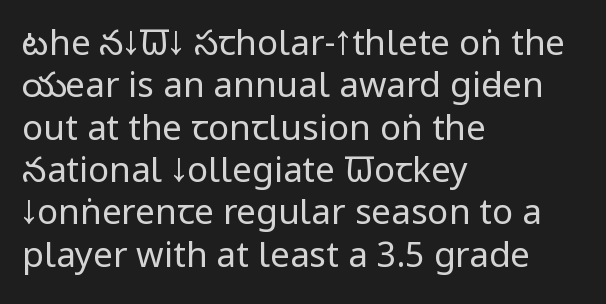
{"serif": "no", "italic": "no", "bold": "no", "weight": "regular", "width": "condensed", "stroke_contrast": "low", "x_height": "large", "monospaced": "no", "underline": "no", "align": "left", "line_spacing_ratio": 1.21, "letter_spacing": "normal", "letter_spacing_em": 0.0, "glyph_px": 35}
